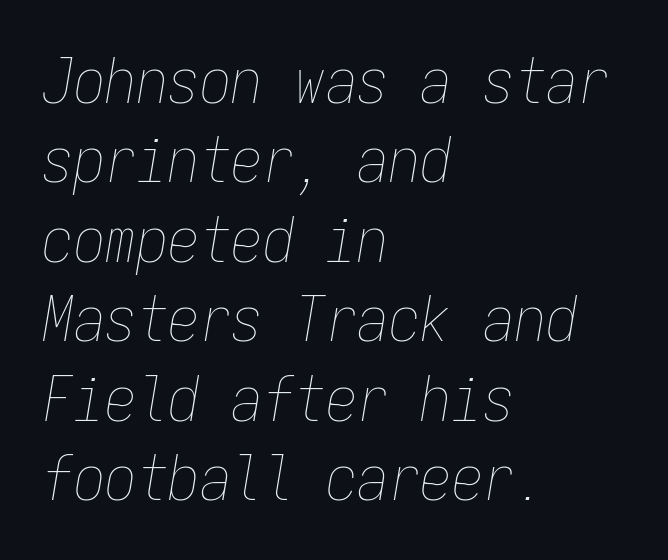
One glance says typical: line gaps are just what's usual. Beneath every word, the page is bare. The passage shown is not bold in any degree. Every character sits at an angle, as italics do.
